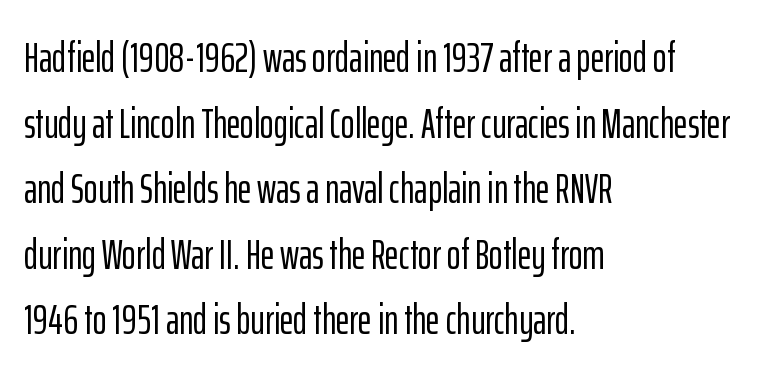
Q: Is the text italic (slanted)? A: No, it is upright.
Q: Is the typeface a serif or a sans-serif typeface? A: Sans-serif.
Q: Is the text underlined? A: No.
Q: How is the paragraph aligned? A: Left-aligned.
Q: Is the spacing between letters normal or unusually wide? A: Normal.
Q: Is the spacing between lines tight, normal or loose? A: Normal.
Q: Width (condensed, normal, or wide)? A: Condensed.
Q: Stroke contrast? A: Low.
Q: x-height? A: Medium.
Q: Monospaced? A: No.
